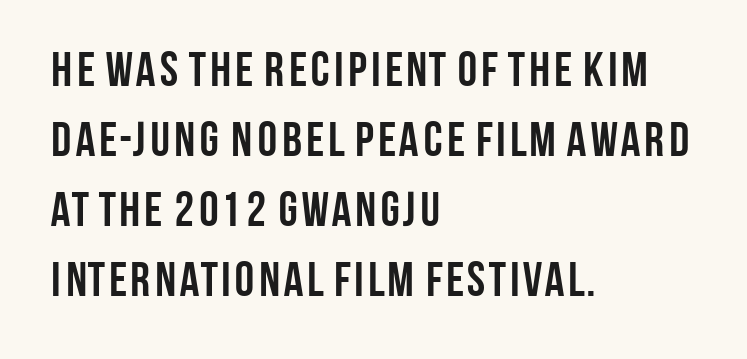
Q: Is the text bold? A: Yes.
Q: Is the text italic (slanted)? A: No, it is upright.
Q: Is the typeface a serif or a sans-serif typeface? A: Sans-serif.
Q: Is the text underlined? A: No.
Q: How is the paragraph aligned? A: Left-aligned.
Q: Is the spacing between letters normal or unusually wide? A: Normal.
Q: Is the spacing between lines tight, normal or loose? A: Normal.
Q: Width (condensed, normal, or wide)? A: Condensed.
Q: Stroke contrast? A: Low.
Q: x-height? A: Large.
Q: Monospaced? A: No.
